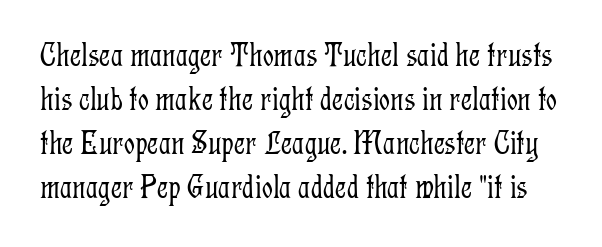
{"serif": "yes", "italic": "no", "bold": "no", "weight": "light", "width": "condensed", "stroke_contrast": "low", "x_height": "medium", "monospaced": "no", "underline": "no", "line_spacing": "normal", "line_spacing_ratio": 1.29, "letter_spacing": "normal", "letter_spacing_em": 0.0, "glyph_px": 34}
